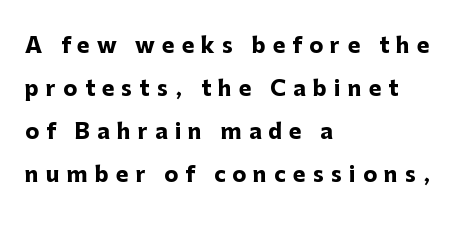
{"italic": "no", "bold": "yes", "underline": "no", "align": "left", "line_spacing": "loose", "line_spacing_ratio": 2.05, "letter_spacing": "wide", "letter_spacing_em": 0.34, "glyph_px": 21}
